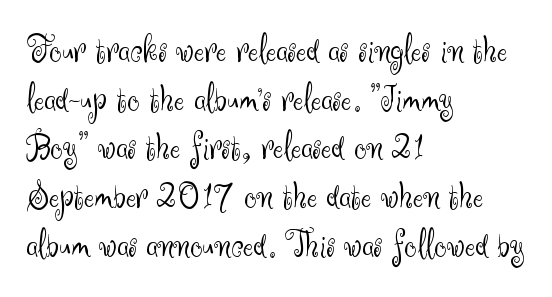
{"serif": "no", "italic": "no", "bold": "no", "weight": "light", "width": "normal", "stroke_contrast": "medium", "x_height": "small", "monospaced": "no", "underline": "no", "align": "left", "line_spacing": "normal", "line_spacing_ratio": 1.25, "letter_spacing": "normal", "letter_spacing_em": 0.0, "glyph_px": 39}
